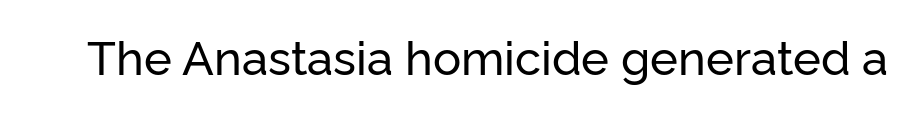
Q: Is the text italic (slanted)? A: No, it is upright.
Q: Is the typeface a serif or a sans-serif typeface? A: Sans-serif.
Q: Is the text underlined? A: No.
Q: Is the spacing between letters normal or unusually wide? A: Normal.
Q: Width (condensed, normal, or wide)? A: Normal.
Q: Stroke contrast? A: Low.
Q: x-height? A: Medium.
Q: Monospaced? A: No.
